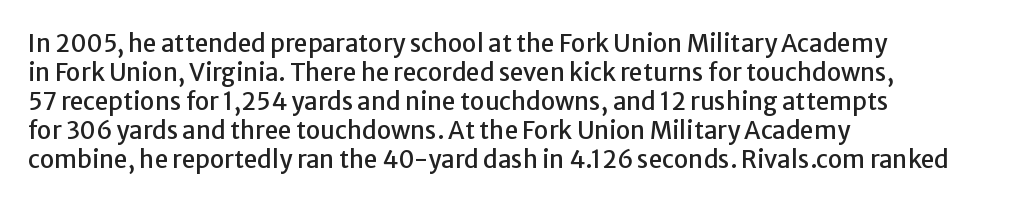
The area under the type is left untouched. Is the block centered? No — it sits flush against the left margin. Default kerning and tracking; the words read as compact shapes. Is there any slant? The stems are plumb.
